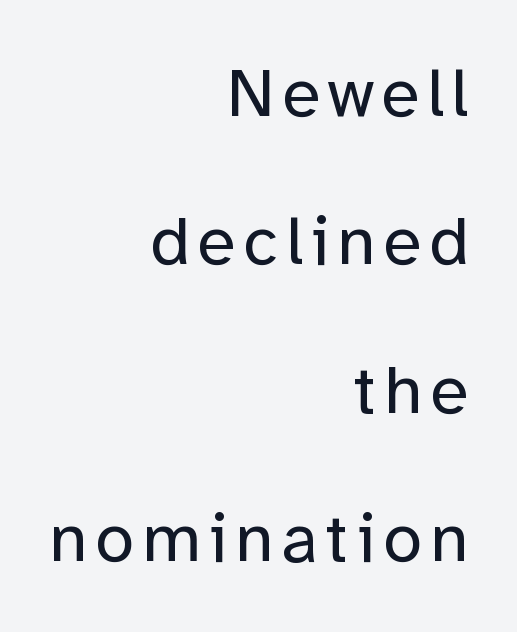
{"serif": "no", "italic": "no", "bold": "no", "weight": "regular", "width": "normal", "stroke_contrast": "low", "x_height": "medium", "monospaced": "no", "underline": "no", "align": "right", "line_spacing": "loose", "line_spacing_ratio": 2.12, "glyph_px": 70}
